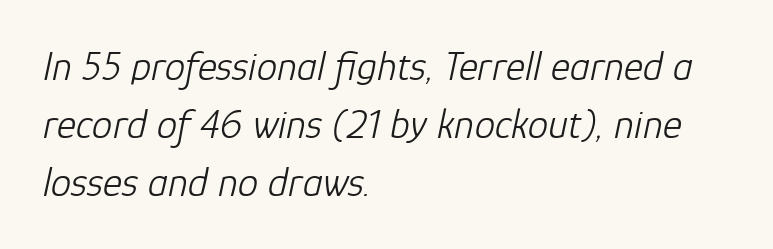
{"italic": "yes", "lean": "right", "slant_degrees": 12, "bold": "no", "weight": "light", "width": "normal", "stroke_contrast": "low", "x_height": "medium", "monospaced": "no", "underline": "no", "align": "left", "line_spacing": "normal", "line_spacing_ratio": 1.41, "letter_spacing": "normal", "letter_spacing_em": 0.0, "glyph_px": 41}
